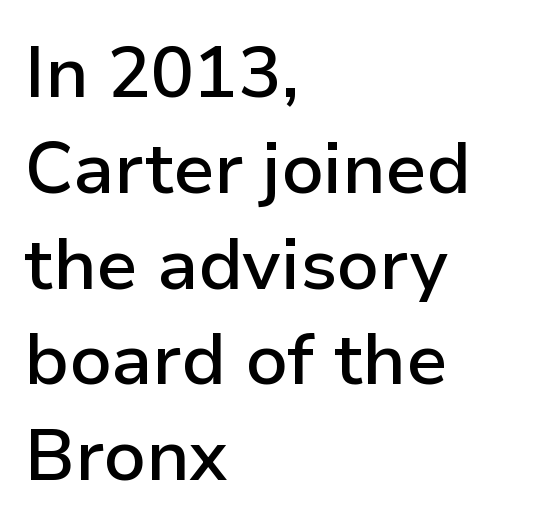
Look at the tracking — it's just the regular setting, nothing added. The letters advance in unequal steps, a hallmark of proportional type. Does the type have serifs? No, each stem ends abruptly. Summary of weight: moderately heavy, a semibold. The passage shown stacks its lines at a standard gap. A bare baseline throughout the passage.
